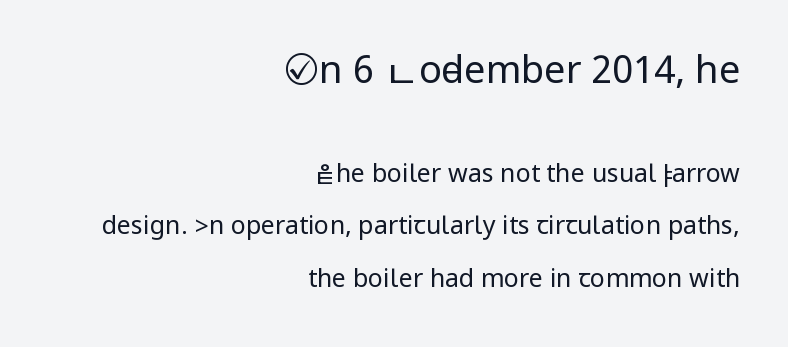
Line spacing here is loose. The text block is weighted toward the right margin, trailing off unevenly leftward. What kind of face is this? One without serifs — a sans. A typesetter would mark this as roman, not italic. Does extra space separate the letters? No, they use regular spacing. Reading top to bottom, the characters get smaller at the block break.
